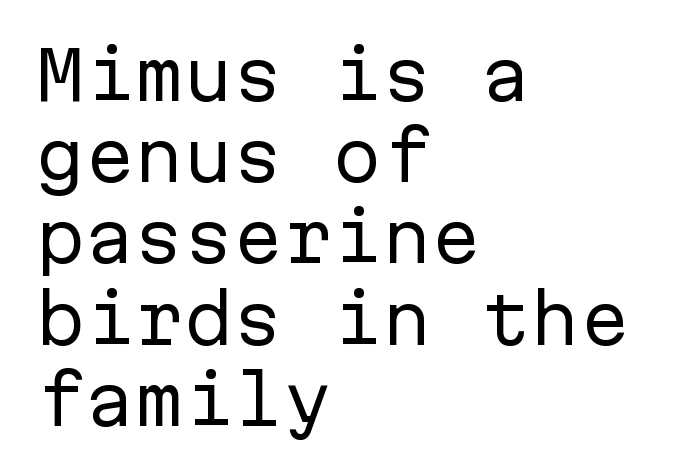
A typesetter would call this monospace, since all characters share one set width. The face used here is rendered with its standard letterfit. Check under the words: just untouched page. This is sans-serif lettering, the kind often seen on screens and signage.
